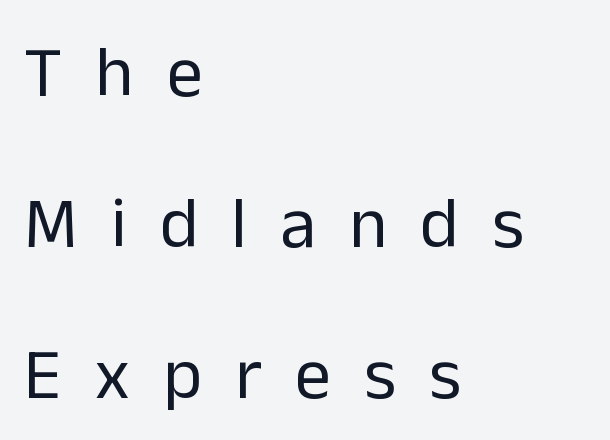
{"serif": "no", "italic": "no", "bold": "no", "weight": "regular", "width": "normal", "stroke_contrast": "low", "x_height": "medium", "monospaced": "no", "underline": "no", "align": "left", "line_spacing": "loose", "line_spacing_ratio": 2.1, "letter_spacing": "wide", "letter_spacing_em": 0.46, "glyph_px": 72}
